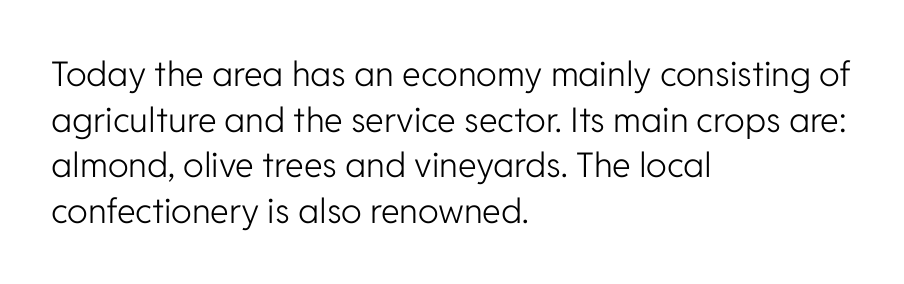
There is no visible air inserted between adjacent glyphs. Think of a printed novel: that variable character pitch is what you see here. Successive baselines arrive at the customary interval. This is sans-serif lettering, the kind often seen on screens and signage.
